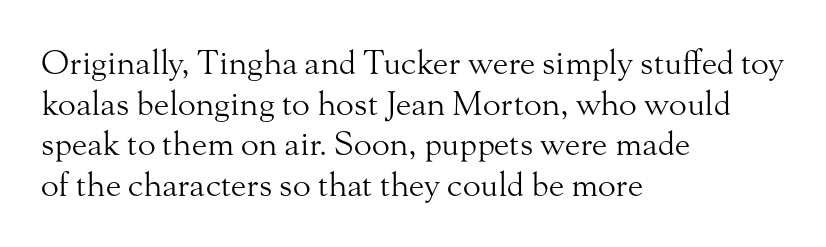
Vertical strokes here are truly vertical. Stems and bowls with no extra thickness — not bold. The compositor pushed each line to the left boundary. Look at the tracking — it's just the regular setting, nothing added. Is this a sans? No — the strokes have serifs.
